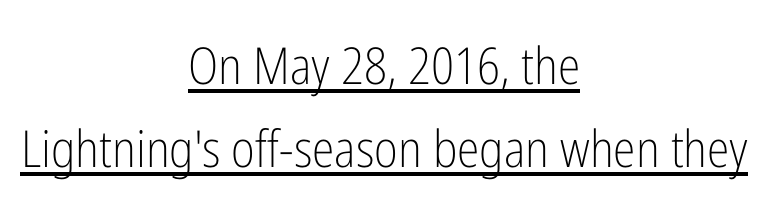
Glance below the letters and you will spot a drawn line. Baseline-to-baseline distance is the conventional proportion of letter height. Note the varied advance widths — an 'i' is clearly narrower than an 'm'. Is the block centered? Yes — each line is placed symmetrically about the middle.
